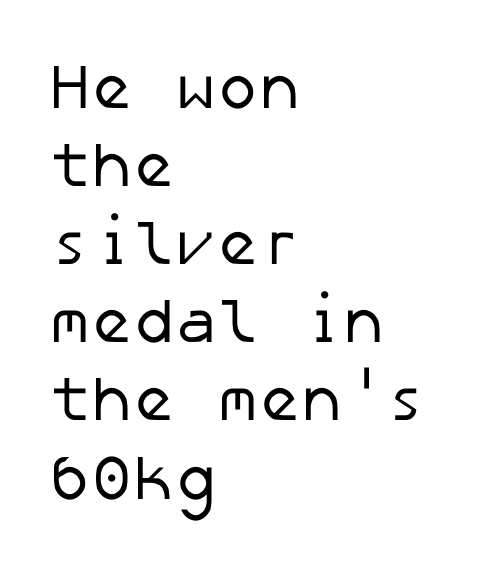
The image shows 63 px regular-weight sans-serif type; set left-aligned, line spacing 1.24x, normal letter spacing, not underlined; low stroke contrast and a medium x-height.
